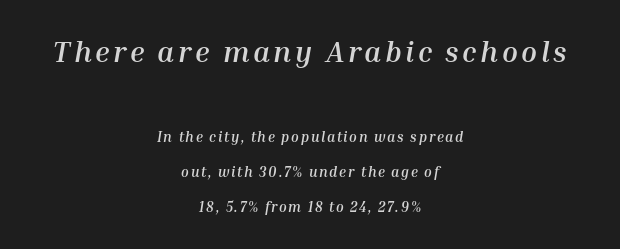
The line-height multiplier appears high, well above default. Line starts and ends both wander, symmetrically. Type without underlining. Proportional: the letters do not fall into vertical columns. Rendered with sloped, italic letterforms. Look at the glyph heights: the upper group is clearly the bigger setting.
